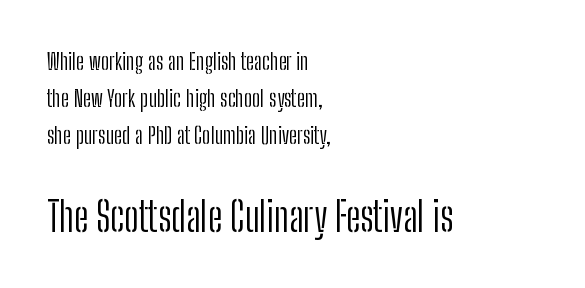
{"serif": "no", "italic": "no", "bold": "no", "weight": "light", "width": "condensed", "stroke_contrast": "low", "x_height": "medium", "monospaced": "no", "underline": "no", "align": "left", "line_spacing": "normal", "line_spacing_ratio": 1.61, "letter_spacing": "normal", "letter_spacing_em": 0.0, "larger_block": "second", "size_ratio": 1.78, "glyph_px": 41}
